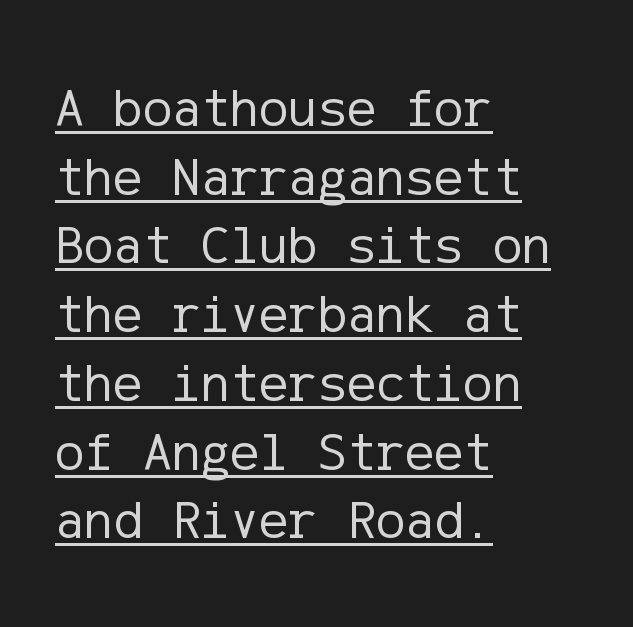
The passage is arranged the way most books set body copy — flush left. Weight: in the light-to-regular range. Each new line begins a customary step beneath the previous one. Check where the strokes stop: nothing finishes them off — pure sans. Inter-character spacing is left at the font's built-in metrics.
